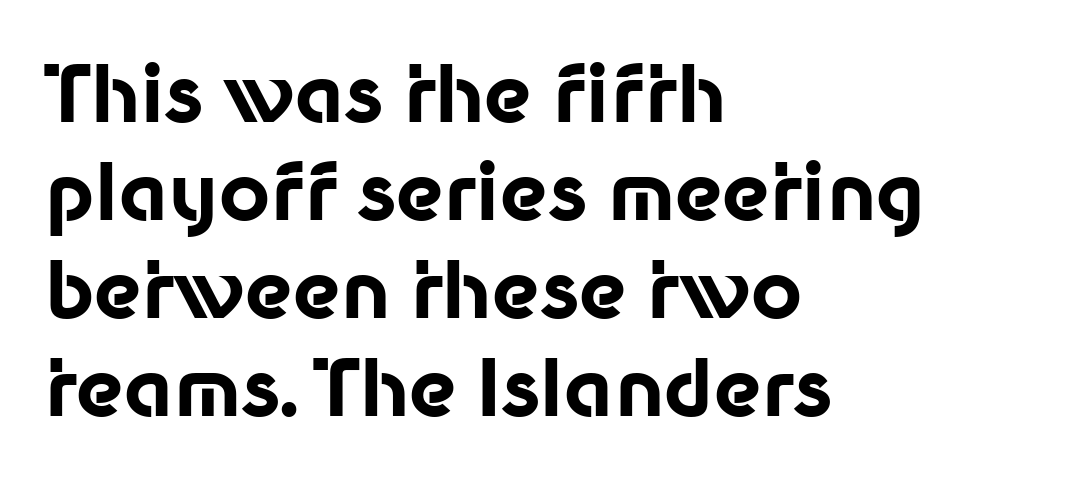
The image shows 79 px bold sans-serif type, upright; set left-aligned, line spacing 1.24x, normal letter spacing, not underlined; low stroke contrast and a medium x-height.
